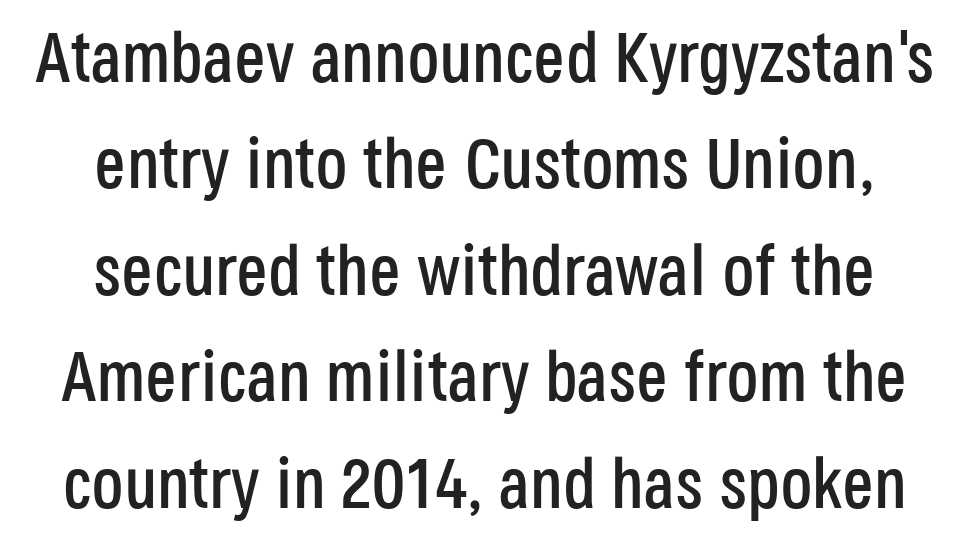
Summary of vertical rhythm: regular, with standard interline spacing. Is this a fixed-width face? No — the glyphs have proportional, varying widths. The letterforms sit shoulder to shoulder at normal distance. Glance below the letters and you will spot only blank space. Classification — sans serif.
